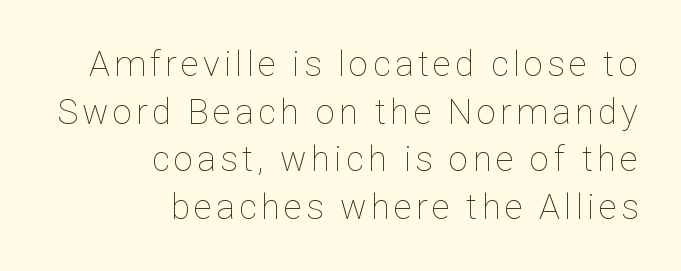
Spacing verdict: proportional, widths tailored to each character. A flush-right, rag-left setting is used for this passage. Unbolded letterforms with no extra heft. Bare-footed words on every line.
